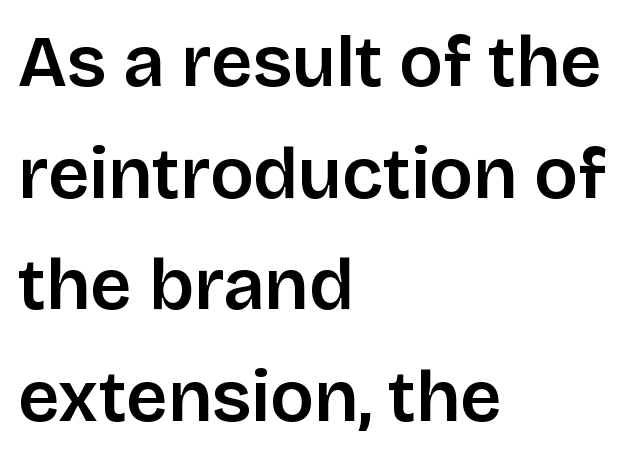
{"serif": "no", "italic": "no", "bold": "semi", "weight": "semibold", "width": "normal", "stroke_contrast": "low", "x_height": "large", "monospaced": "no", "underline": "no", "align": "left", "line_spacing": "normal", "line_spacing_ratio": 1.53, "letter_spacing": "normal", "letter_spacing_em": 0.0, "glyph_px": 73}
